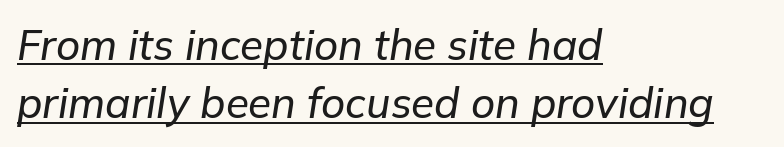
The image shows 42 px text type, italic (leaning right); set left-aligned, normal line spacing (1.39x), normal letter spacing, underlined; low stroke contrast and a medium x-height.
